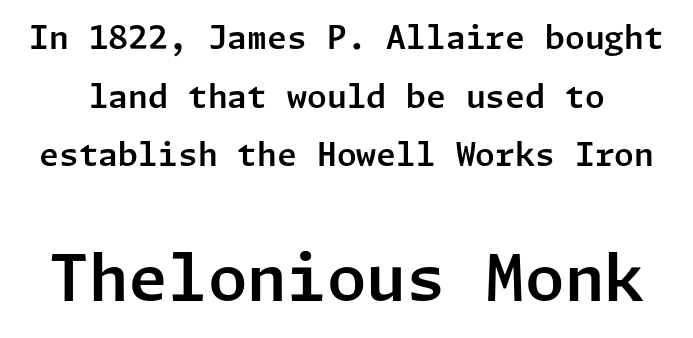
Q: Is the text italic (slanted)? A: No, it is upright.
Q: Is the typeface a serif or a sans-serif typeface? A: Sans-serif.
Q: Is the text underlined? A: No.
Q: Is the spacing between letters normal or unusually wide? A: Normal.
Q: Which block of text is set in a larger size, the first (top) or the second (bottom)? A: The second (bottom) one.
Q: Width (condensed, normal, or wide)? A: Normal.
Q: Stroke contrast? A: Low.
Q: x-height? A: Medium.
